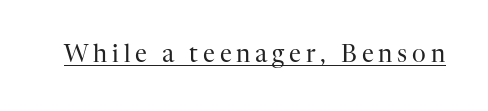
Q: Is the text bold? A: No.
Q: Is the text italic (slanted)? A: No, it is upright.
Q: Is the text underlined? A: Yes.
Q: Is the spacing between letters normal or unusually wide? A: Unusually wide.
